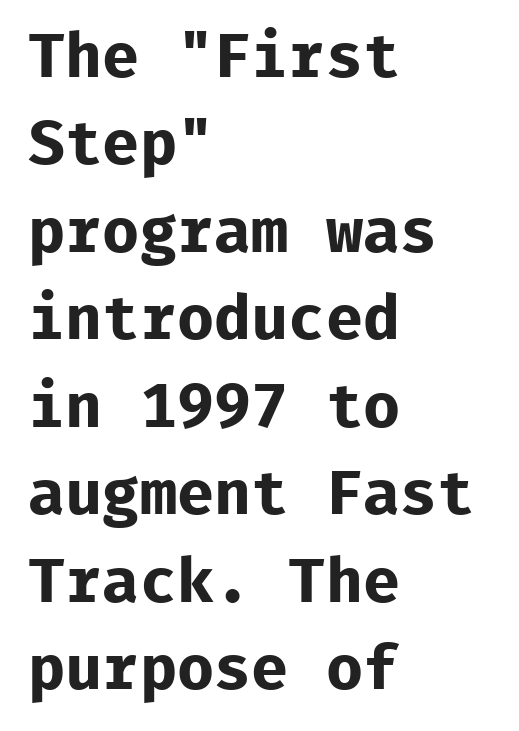
The image shows 62 px bold sans-serif type, upright, monospaced; set left-aligned, normal line spacing (1.41x), normal letter spacing, not underlined; low stroke contrast and a medium x-height.
